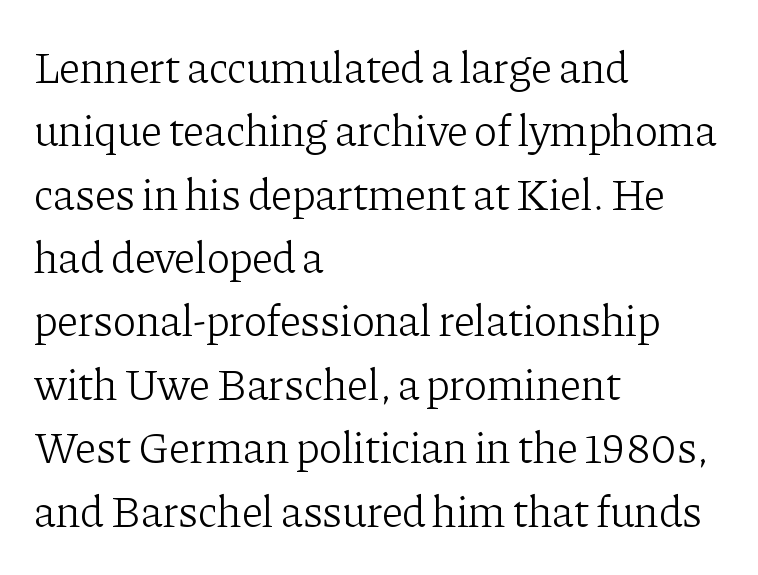
{"serif": "yes", "italic": "no", "bold": "no", "weight": "light", "width": "normal", "stroke_contrast": "low", "x_height": "medium", "monospaced": "no", "underline": "no", "align": "left", "line_spacing": "normal", "line_spacing_ratio": 1.44, "letter_spacing": "normal", "letter_spacing_em": 0.0, "glyph_px": 44}
